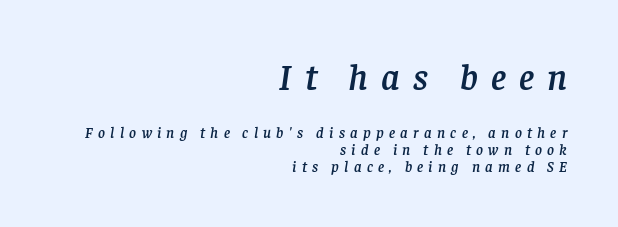
{"serif": "yes", "italic": "yes", "lean": "right", "slant_degrees": 8, "width": "normal", "stroke_contrast": "low", "x_height": "large", "monospaced": "no", "underline": "no", "align": "right", "line_spacing": "tight", "line_spacing_ratio": 1.12, "letter_spacing": "wide", "letter_spacing_em": 0.35, "larger_block": "first", "size_ratio": 2.47, "glyph_px": 37}
